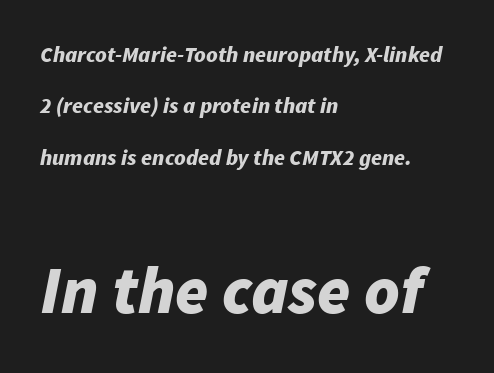
Q: Is the text bold? A: Yes.
Q: Is the text italic (slanted)? A: Yes, it leans right by about 11 degrees.
Q: Is the text underlined? A: No.
Q: How is the paragraph aligned? A: Left-aligned.
Q: Is the spacing between letters normal or unusually wide? A: Normal.
Q: Is the spacing between lines tight, normal or loose? A: Loose.
Q: Which block of text is set in a larger size, the first (top) or the second (bottom)? A: The second (bottom) one.
Q: Width (condensed, normal, or wide)? A: Normal.
Q: Stroke contrast? A: Low.
Q: x-height? A: Medium.
Q: Monospaced? A: No.
